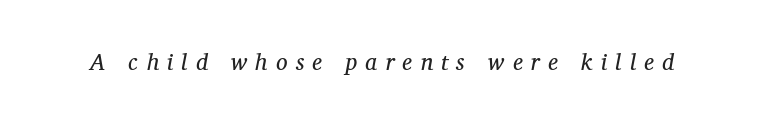
Honestly, the letter spacing is so wide it's the main thing you notice. Italic? Definitely — the glyphs are oblique. These glyphs show unthickened strokes, regular width or finer. Descenders hang freely into open space.
